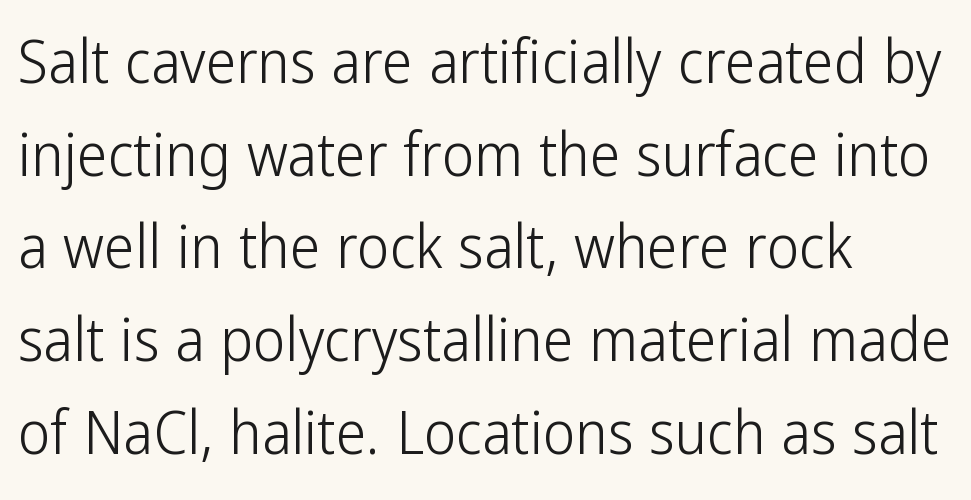
Q: Is the text bold? A: No.
Q: Is the text italic (slanted)? A: No, it is upright.
Q: Is the typeface a serif or a sans-serif typeface? A: Sans-serif.
Q: Is the text underlined? A: No.
Q: How is the paragraph aligned? A: Left-aligned.
Q: Is the spacing between letters normal or unusually wide? A: Normal.
Q: Is the spacing between lines tight, normal or loose? A: Normal.
Q: Width (condensed, normal, or wide)? A: Condensed.
Q: Stroke contrast? A: Low.
Q: x-height? A: Medium.
Q: Monospaced? A: No.
